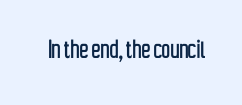
The image shows 30 px condensed sans-serif type, upright; set normal letter spacing, not underlined; low stroke contrast and a medium x-height.
